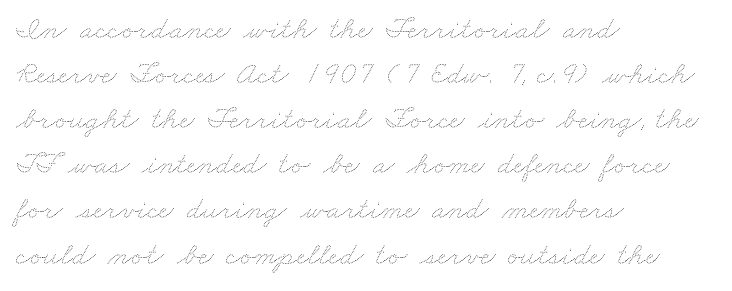
The image shows 32 px thin, wide type; set left-aligned, normal line spacing (1.41x), normal letter spacing, not underlined; medium stroke contrast and a small x-height.
